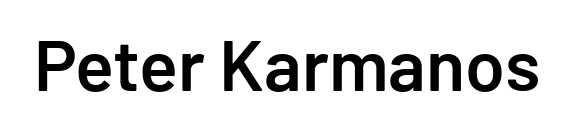
The type sits square on the baseline with zero lean. Inter-character spacing is left at the font's built-in metrics. I'd call this a sans setting — the letters go barefoot. Anything drawn beneath the words? Only blank space. On the weight axis this lands at semibold, roughly 600.
